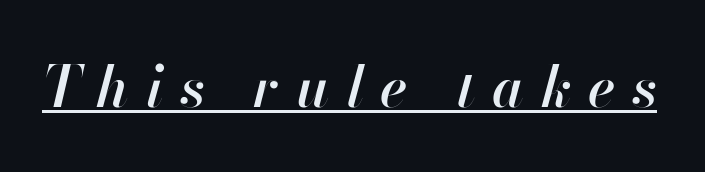
The image shows 57 px semibold type, italic (leaning right); set unusually wide letter spacing (+0.3 em), underlined; high stroke contrast and a small x-height.
